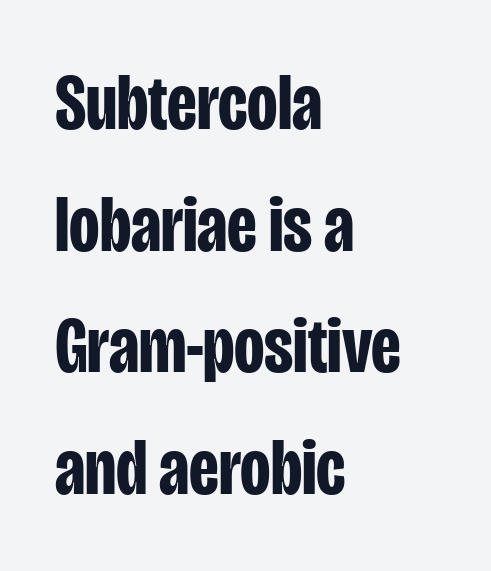
Q: Is the text bold? A: Yes.
Q: Is the text italic (slanted)? A: No, it is upright.
Q: Is the typeface a serif or a sans-serif typeface? A: Sans-serif.
Q: Is the text underlined? A: No.
Q: How is the paragraph aligned? A: Left-aligned.
Q: Is the spacing between letters normal or unusually wide? A: Normal.
Q: Is the spacing between lines tight, normal or loose? A: Normal.
Q: Width (condensed, normal, or wide)? A: Condensed.
Q: Stroke contrast? A: Low.
Q: x-height? A: Large.
Q: Monospaced? A: No.
